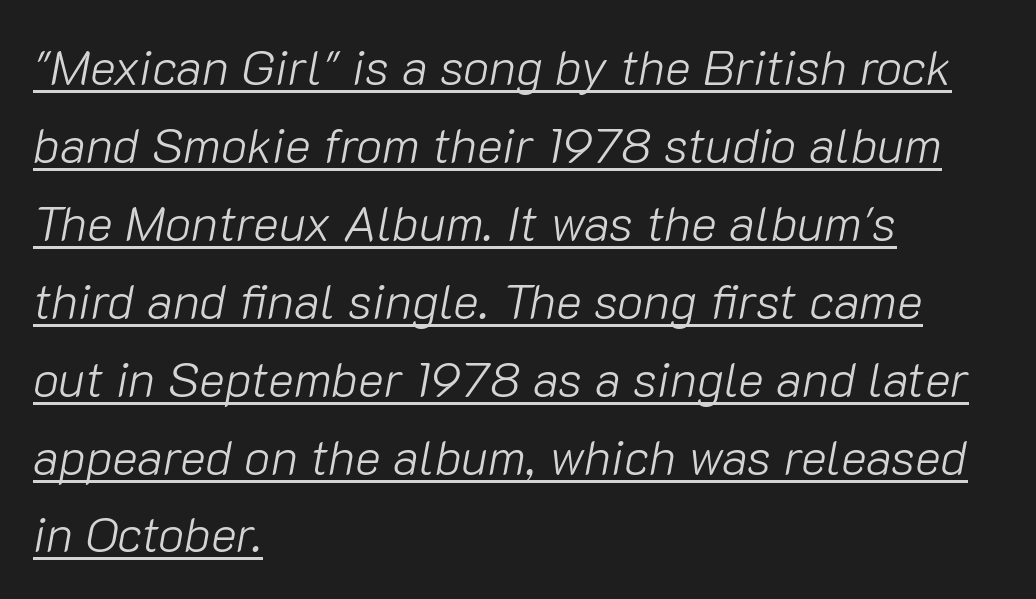
Posture: slanted. Honestly, the row spacing looks completely unremarkable. Spacing verdict: proportional, widths tailored to each character. Students, note that the glyphs here touch the page at normal intervals. Horizontal alignment here is leftward, the default for most running prose.
